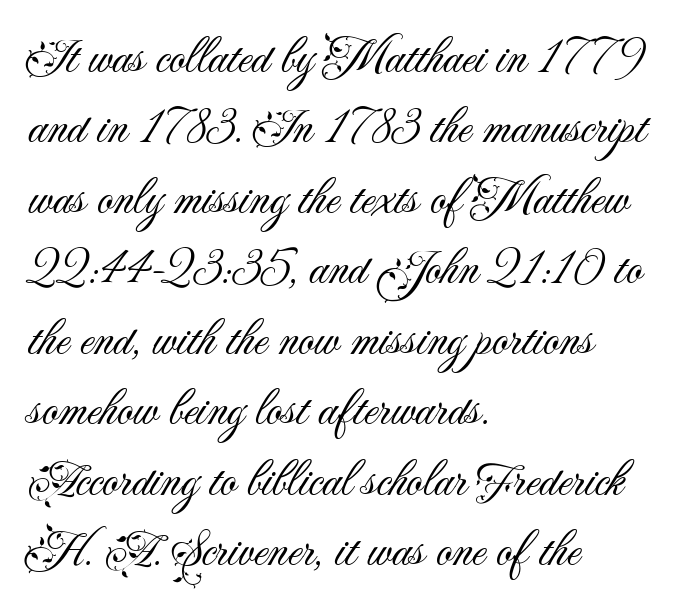
The passage shown has conventional tracking throughout. Spacing verdict: proportional, widths tailored to each character. Unlike a traditional serif, this face leaves its strokes unadorned. Stem width sits at or under what a default text font uses.
